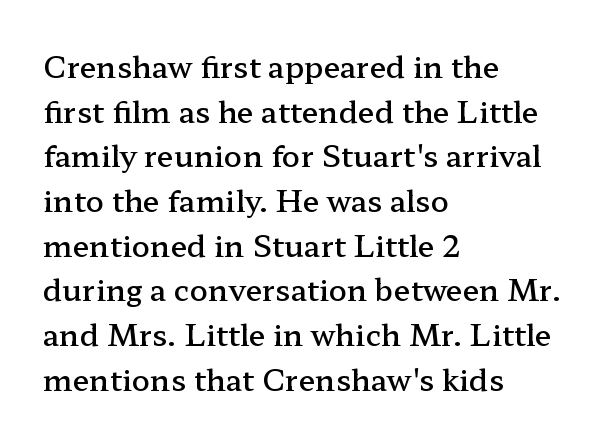
Q: Is the text bold? A: Semi-bold.
Q: Is the text italic (slanted)? A: No, it is upright.
Q: Is the typeface a serif or a sans-serif typeface? A: Serif.
Q: Is the text underlined? A: No.
Q: How is the paragraph aligned? A: Left-aligned.
Q: Is the spacing between letters normal or unusually wide? A: Normal.
Q: Is the spacing between lines tight, normal or loose? A: Normal.
Q: Width (condensed, normal, or wide)? A: Wide.
Q: Stroke contrast? A: Low.
Q: x-height? A: Medium.
Q: Monospaced? A: No.
